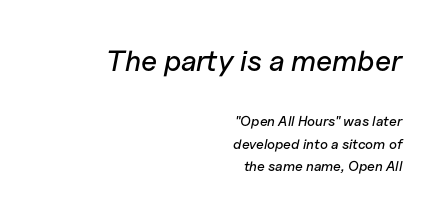
{"italic": "yes", "lean": "right", "slant_degrees": 11, "width": "normal", "stroke_contrast": "low", "x_height": "medium", "monospaced": "no", "underline": "no", "align": "right", "line_spacing": "normal", "line_spacing_ratio": 1.59, "letter_spacing": "normal", "letter_spacing_em": 0.0, "larger_block": "first", "size_ratio": 2.07, "glyph_px": 29}
